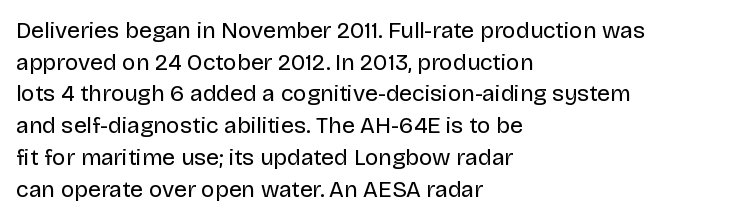
Q: Is the text bold? A: No.
Q: Is the text italic (slanted)? A: No, it is upright.
Q: Is the text underlined? A: No.
Q: How is the paragraph aligned? A: Left-aligned.
Q: Is the spacing between letters normal or unusually wide? A: Normal.
Q: Is the spacing between lines tight, normal or loose? A: Normal.
